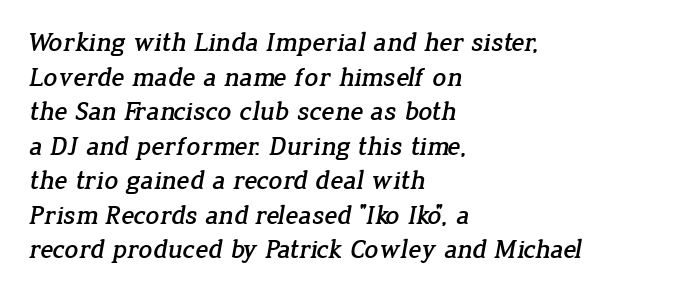
The image shows 27 px text type; set left-aligned, normal line spacing (1.28x), normal letter spacing, not underlined.
